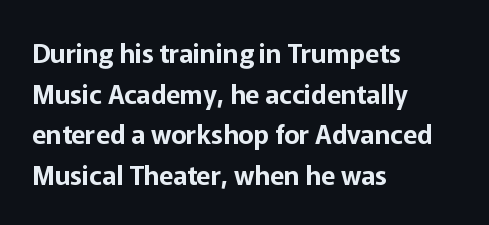
{"italic": "no", "underline": "no", "align": "left", "line_spacing": "normal", "line_spacing_ratio": 1.56, "letter_spacing": "normal", "letter_spacing_em": 0.0, "glyph_px": 26}
